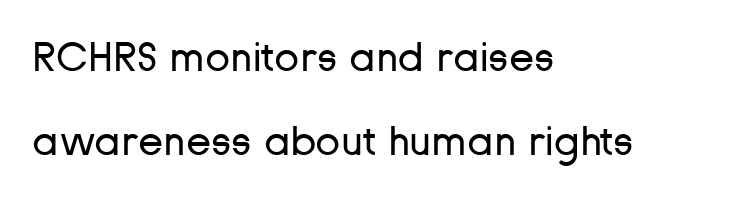
Compared with typical paragraphs, the rows here are farther apart. Default kerning and tracking; the words read as compact shapes. Characters remain perfectly vertical along every line. Typeset ragged right — the left edge is the straight one.
